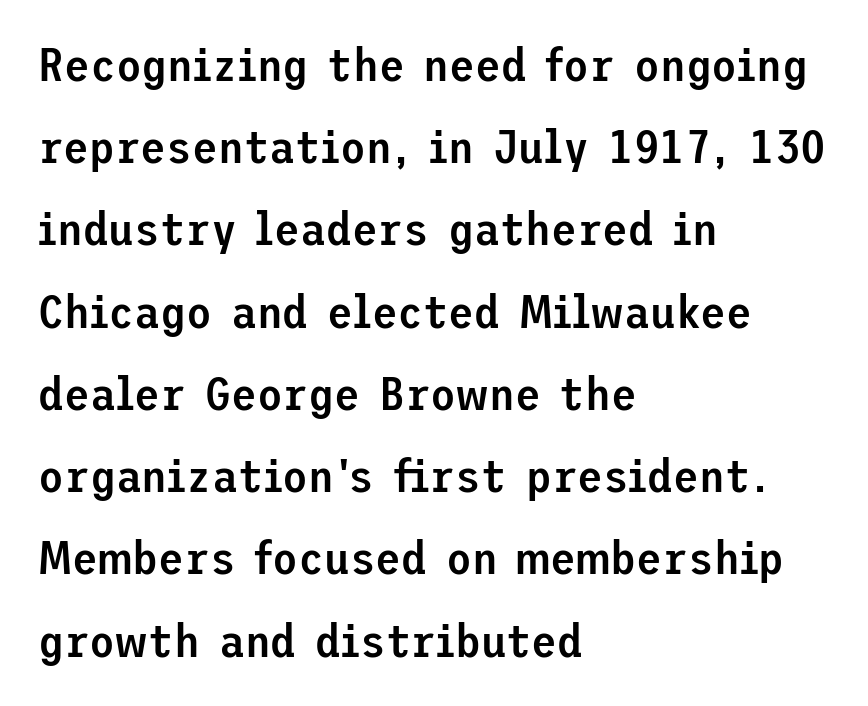
Layout note: lines flush left. Tracking value appears to be zero — textbook default spacing. What kind of face is this? One without serifs — a sans. No italicization has been applied; the sample stays upright.
